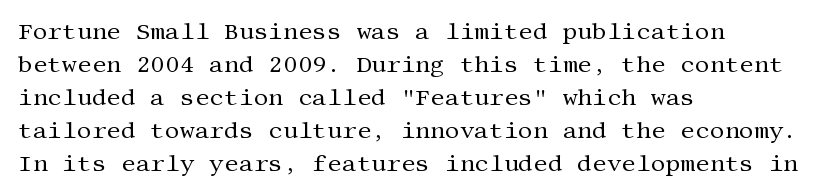
Honestly, the row spacing looks completely unremarkable. Caption: face not bold, strokes unweighted. Posture: vertical. This rendering features lettering with no underline. The setting favours the left margin, as ordinary paragraphs usually do.
